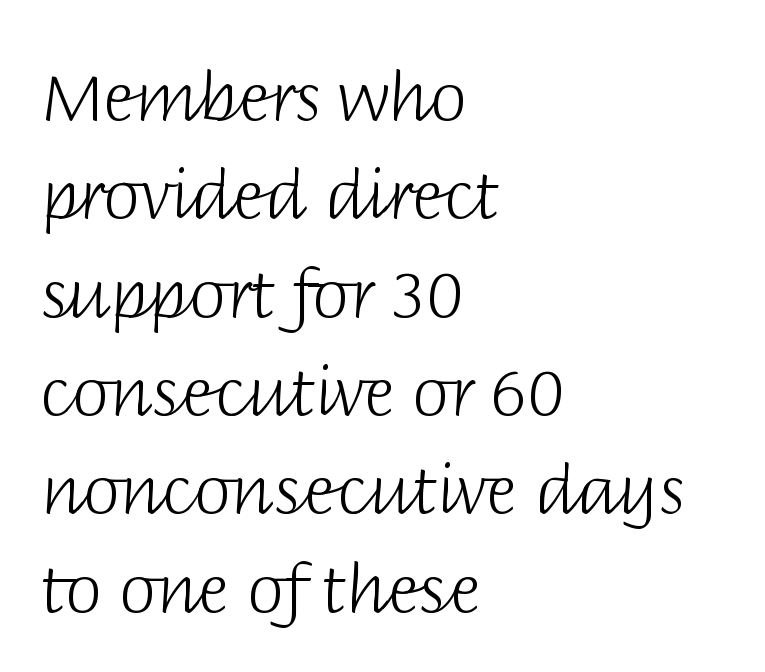
Descender tails drop into unmarked territory. The ragged edge is on the right, which tells us the setting is flush left. Character widths vary here, with narrow letters taking less room than wide ones. What kind of face is this? One without serifs — a sans. Is there any slant? The stems are plumb.
